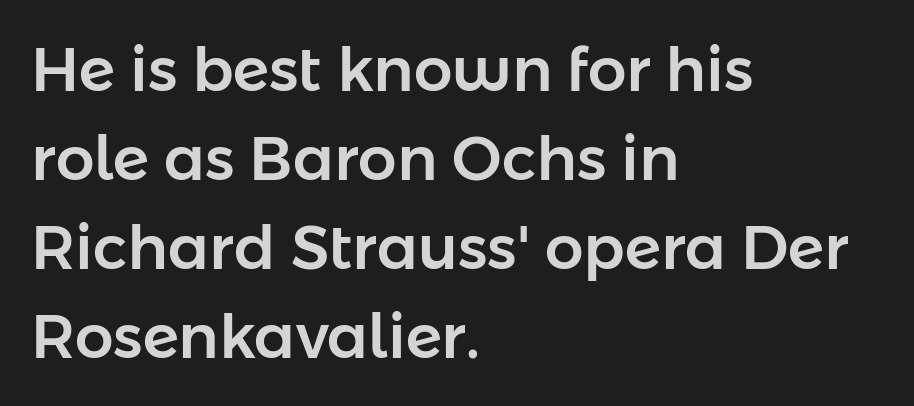
A roman cut, with each character standing at attention. There is no visible air inserted between adjacent glyphs. Is this a sans? Yes — the strokes have no serifs. The block of text has a typical density, with ordinary space between rows.
